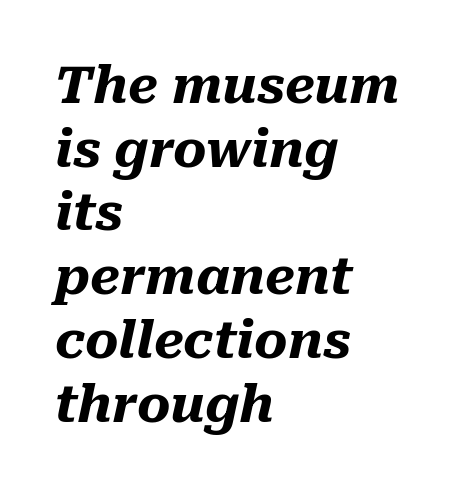
The image shows 51 px heavy type, italic (leaning right); set left-aligned, normal line spacing (1.25x), normal letter spacing, not underlined; medium stroke contrast and a medium x-height.
